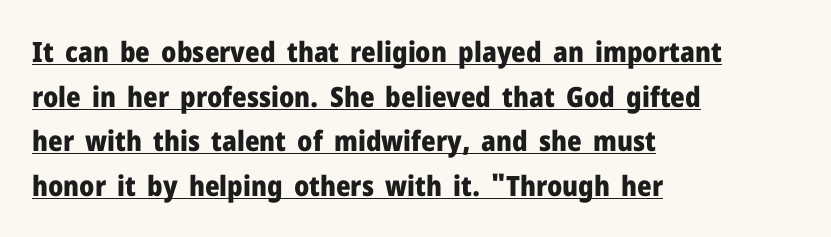
The image shows 28 px heavy sans-serif type, upright; set left-aligned, normal line spacing (1.59x), normal letter spacing, underlined; low stroke contrast and a medium x-height.
